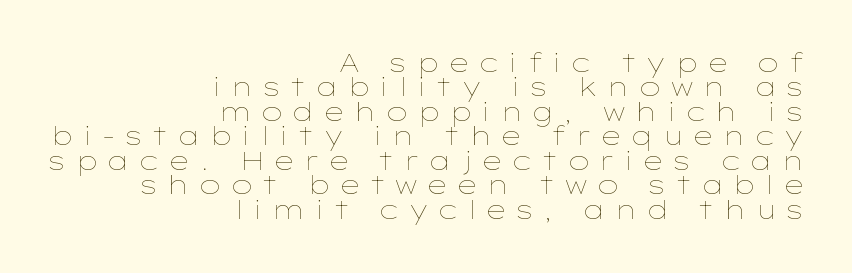
Type without underlining. Summary of weight: not heavy and not bold. This sample trades vertical openness for compactness between lines. Notice how the passage keeps a crisp vertical edge on the right only. No italicization has been applied; the sample stays upright.
